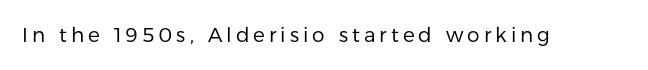
Q: Is the text bold? A: No.
Q: Is the text italic (slanted)? A: No, it is upright.
Q: Is the text underlined? A: No.
Q: Is the spacing between letters normal or unusually wide? A: Unusually wide.
